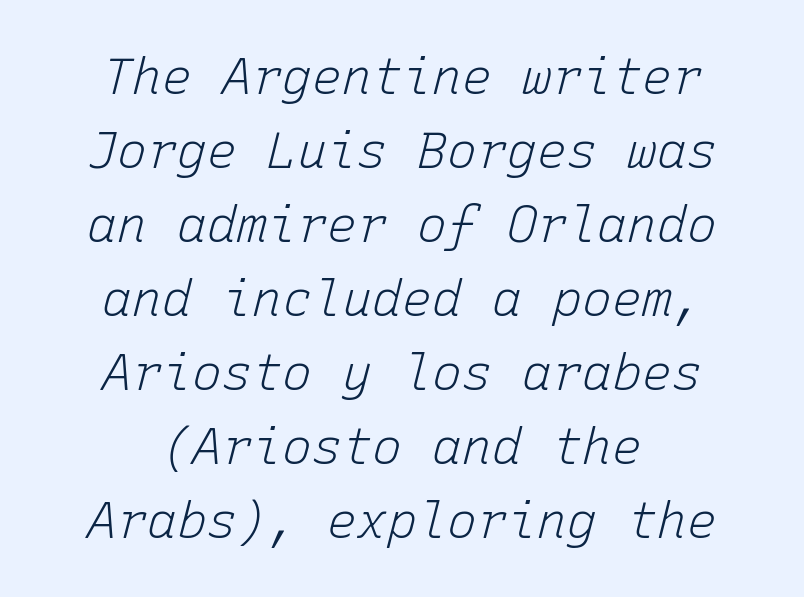
The horizontal fit of the characters is conventional and even. Each new line begins a customary step beneath the previous one. The lettering tilts uniformly, giving the passage an italic look. Every character here occupies the same horizontal width, giving the sample a typewriter-like rhythm.
